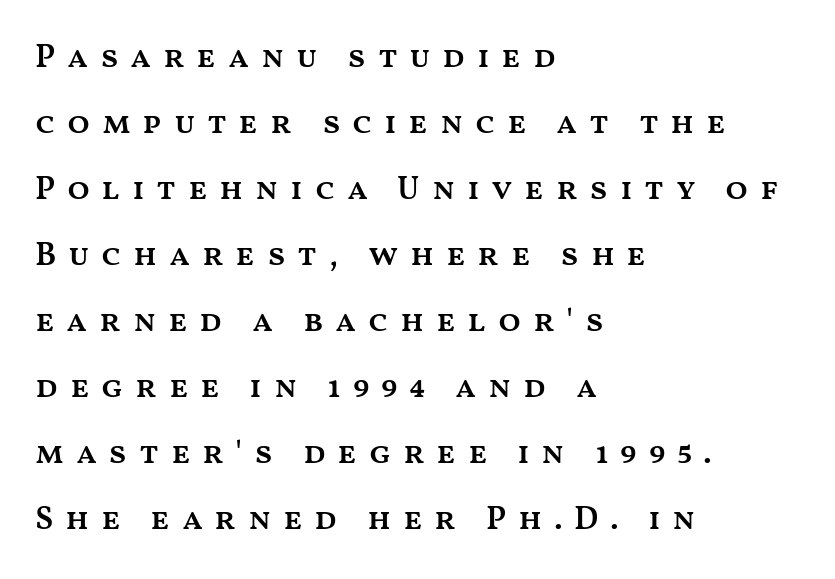
{"italic": "no", "bold": "semi", "weight": "semibold", "width": "wide", "stroke_contrast": "medium", "x_height": "medium", "monospaced": "no", "underline": "no", "align": "left", "line_spacing": "loose", "line_spacing_ratio": 2.0, "letter_spacing": "wide", "letter_spacing_em": 0.35, "glyph_px": 33}
